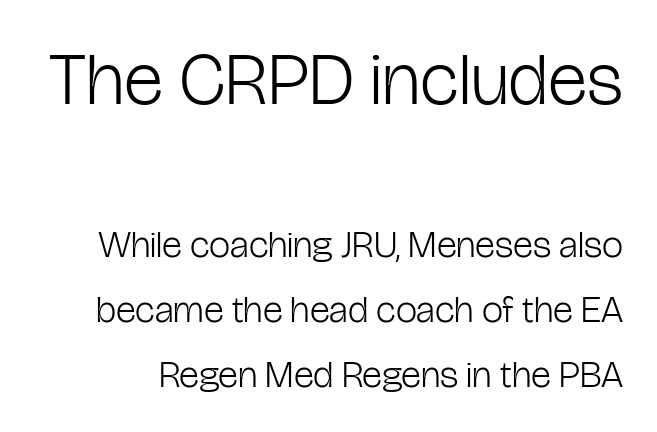
Q: Is the text bold? A: No.
Q: Is the text italic (slanted)? A: No, it is upright.
Q: Is the typeface a serif or a sans-serif typeface? A: Sans-serif.
Q: Is the text underlined? A: No.
Q: Is the spacing between letters normal or unusually wide? A: Normal.
Q: Is the spacing between lines tight, normal or loose? A: Normal.
Q: Which block of text is set in a larger size, the first (top) or the second (bottom)? A: The first (top) one.
Q: Width (condensed, normal, or wide)? A: Condensed.
Q: Stroke contrast? A: Low.
Q: x-height? A: Medium.
Q: Monospaced? A: No.
